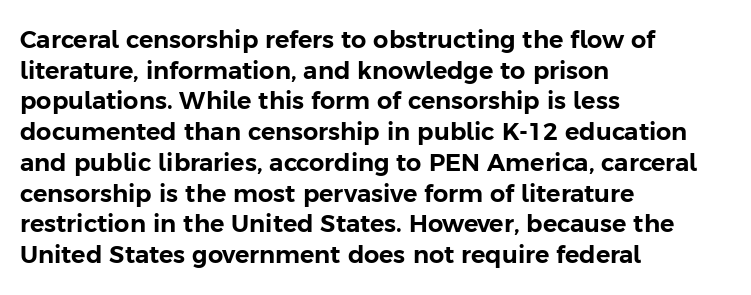
The image shows 24 px text type, upright; set left-aligned, normal line spacing (1.28x), normal letter spacing, not underlined.
